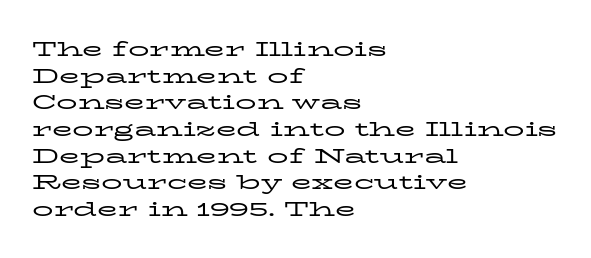
Q: Is the text bold? A: No.
Q: Is the text italic (slanted)? A: No, it is upright.
Q: Is the text underlined? A: No.
Q: How is the paragraph aligned? A: Left-aligned.
Q: Is the spacing between letters normal or unusually wide? A: Normal.
Q: Is the spacing between lines tight, normal or loose? A: Normal.
